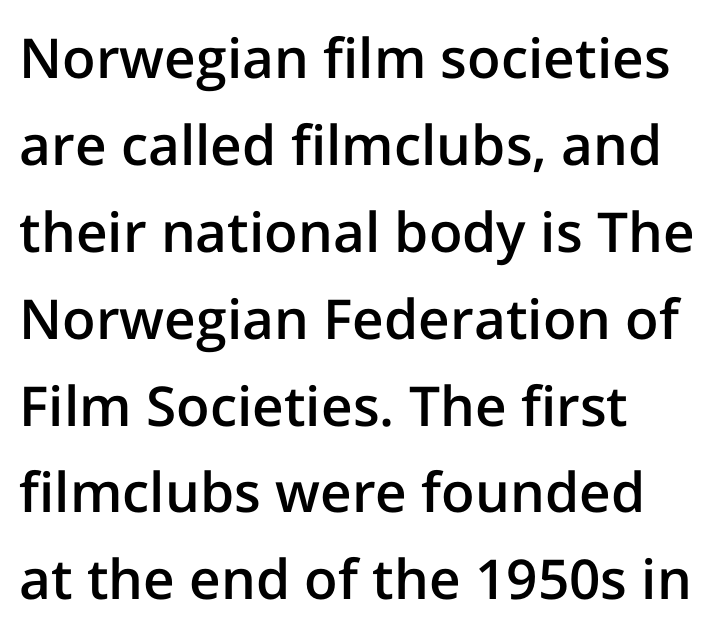
Q: Is the text bold? A: Semi-bold.
Q: Is the text italic (slanted)? A: No, it is upright.
Q: Is the typeface a serif or a sans-serif typeface? A: Sans-serif.
Q: Is the text underlined? A: No.
Q: How is the paragraph aligned? A: Left-aligned.
Q: Is the spacing between letters normal or unusually wide? A: Normal.
Q: Is the spacing between lines tight, normal or loose? A: Normal.
Q: Width (condensed, normal, or wide)? A: Normal.
Q: Stroke contrast? A: Low.
Q: x-height? A: Medium.
Q: Monospaced? A: No.
